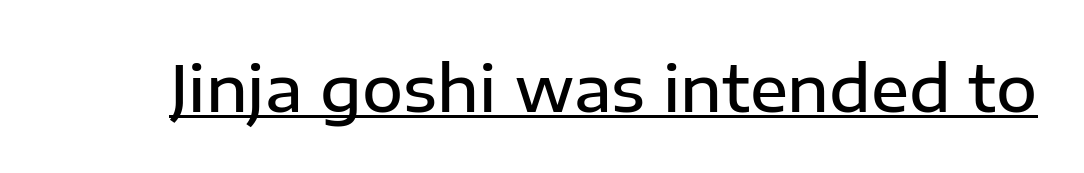
As a designer I'd log this as weight 600, semibold. Is the letter spacing exaggerated? No — it looks like the ordinary default. The words here are underlined. Note the varied advance widths — an 'i' is clearly narrower than an 'm'. Designer's note — italics off, roman on.
